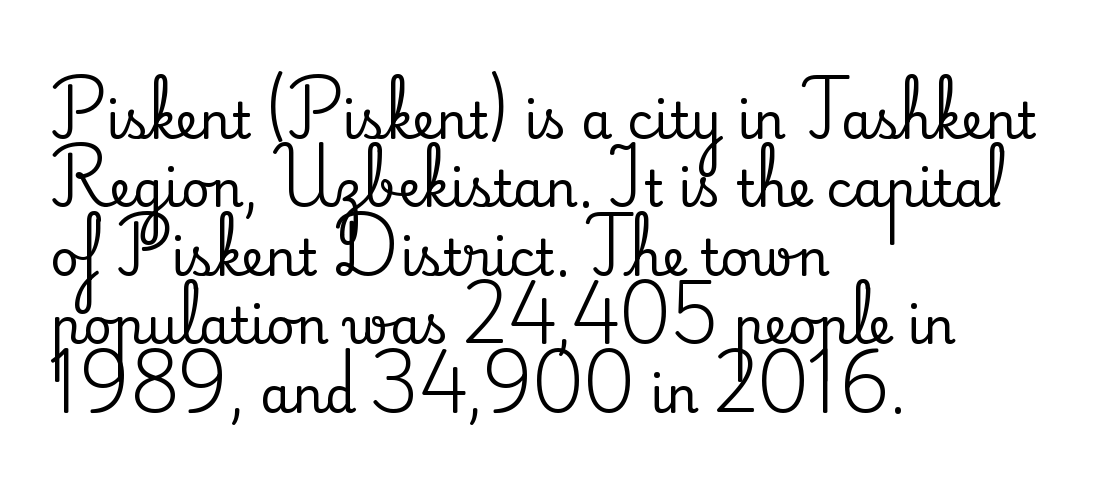
These lines are set flush left with a ragged right edge. Look at the tracking — it's just the regular setting, nothing added. Ascenders rise straight up at ninety degrees. Type without underlining. Unlike a clean sans, this face finishes its strokes with serifs.
